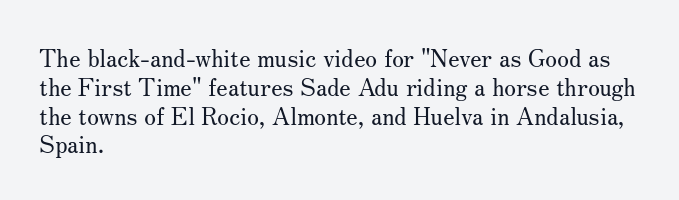
Q: Is the text bold? A: No.
Q: Is the text italic (slanted)? A: No, it is upright.
Q: Is the text underlined? A: No.
Q: How is the paragraph aligned? A: Left-aligned.
Q: Is the spacing between letters normal or unusually wide? A: Normal.
